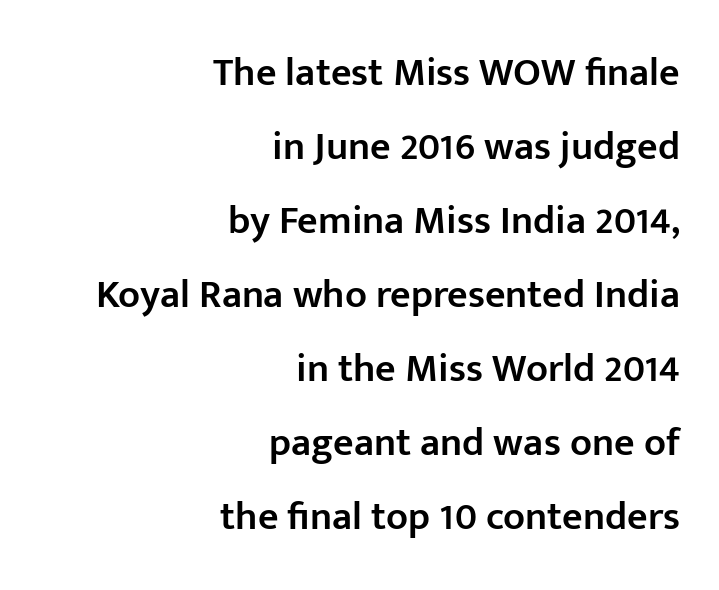
Q: Is the text bold? A: Semi-bold.
Q: Is the text italic (slanted)? A: No, it is upright.
Q: Is the typeface a serif or a sans-serif typeface? A: Sans-serif.
Q: Is the text underlined? A: No.
Q: How is the paragraph aligned? A: Right-aligned.
Q: Is the spacing between letters normal or unusually wide? A: Normal.
Q: Width (condensed, normal, or wide)? A: Normal.
Q: Stroke contrast? A: Low.
Q: x-height? A: Medium.
Q: Monospaced? A: No.
